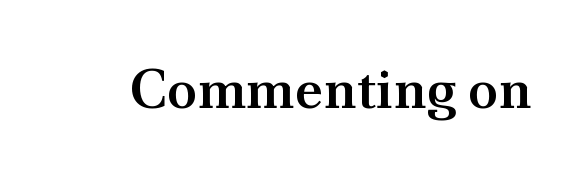
Style check: upright. Tracking here is standard; glyphs follow each other at the usual distance. Weight check: semibold — heavier than regular, not quite bold. The rendering shows small feet on the letterforms — a serif design.
